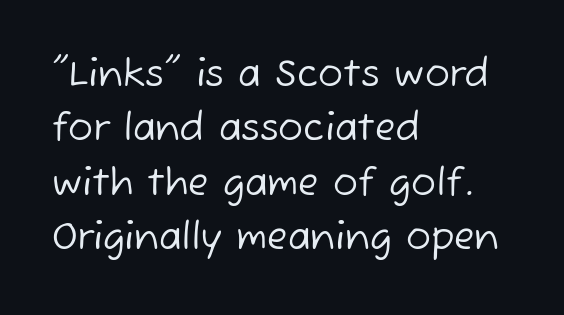
The image shows 37 px regular-weight sans-serif type; set left-aligned, normal line spacing (1.47x), normal letter spacing, not underlined; low stroke contrast and a medium x-height.
